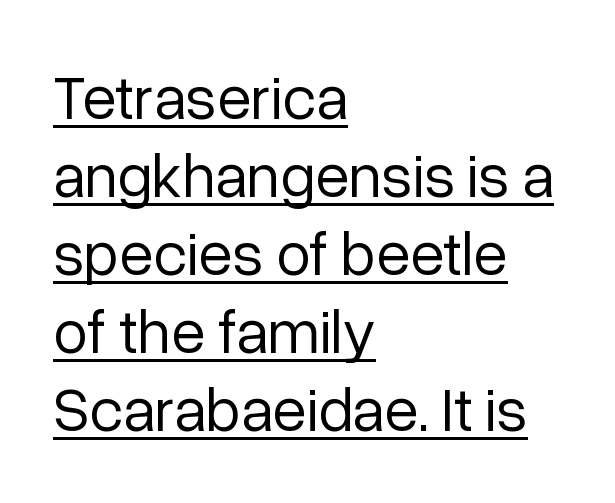
{"serif": "no", "italic": "no", "bold": "no", "weight": "regular", "width": "normal", "stroke_contrast": "low", "x_height": "medium", "monospaced": "no", "underline": "yes", "align": "left", "line_spacing": "normal", "line_spacing_ratio": 1.26, "letter_spacing": "normal", "letter_spacing_em": 0.0, "glyph_px": 62}
